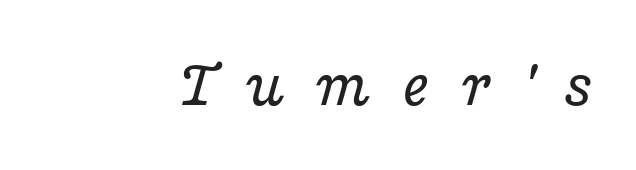
Q: Is the text bold? A: No.
Q: Is the text italic (slanted)? A: Yes, it leans right by about 16 degrees.
Q: Is the typeface a serif or a sans-serif typeface? A: Serif.
Q: Is the text underlined? A: No.
Q: Is the spacing between letters normal or unusually wide? A: Unusually wide.
Q: Width (condensed, normal, or wide)? A: Wide.
Q: Stroke contrast? A: Low.
Q: x-height? A: Medium.
Q: Monospaced? A: No.
